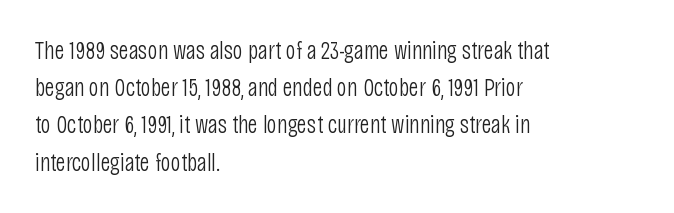
Each new line begins a customary step beneath the previous one. In CSS terms this would be text-align: left. Every character sits straight up, as roman type does. Inter-character spacing is left at the font's built-in metrics.
